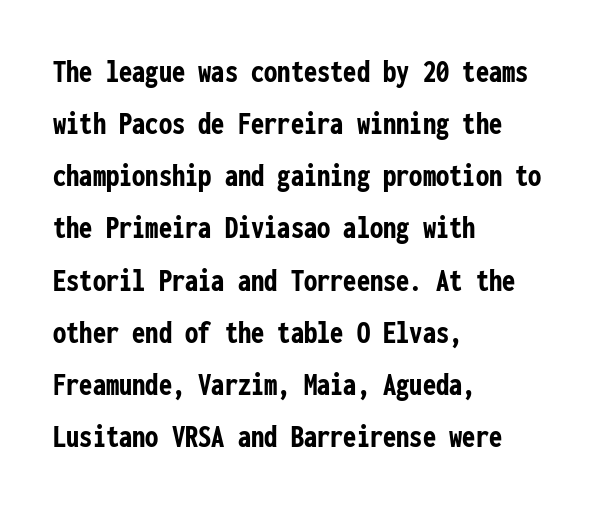
{"serif": "no", "italic": "no", "bold": "yes", "weight": "semibold", "width": "condensed", "stroke_contrast": "low", "x_height": "medium", "monospaced": "yes", "underline": "no", "align": "left", "line_spacing": "normal", "line_spacing_ratio": 1.58, "letter_spacing": "normal", "letter_spacing_em": 0.0, "glyph_px": 33}
